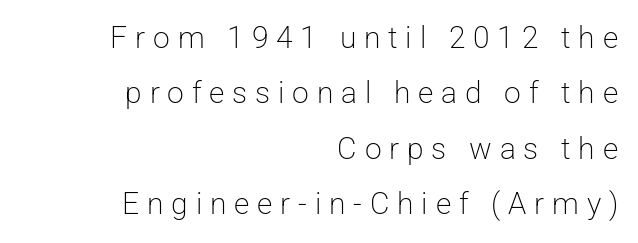
Q: Is the text bold? A: No.
Q: Is the text italic (slanted)? A: No, it is upright.
Q: Is the typeface a serif or a sans-serif typeface? A: Sans-serif.
Q: Is the text underlined? A: No.
Q: How is the paragraph aligned? A: Right-aligned.
Q: Is the spacing between letters normal or unusually wide? A: Unusually wide.
Q: Width (condensed, normal, or wide)? A: Normal.
Q: Stroke contrast? A: Low.
Q: x-height? A: Medium.
Q: Monospaced? A: No.
